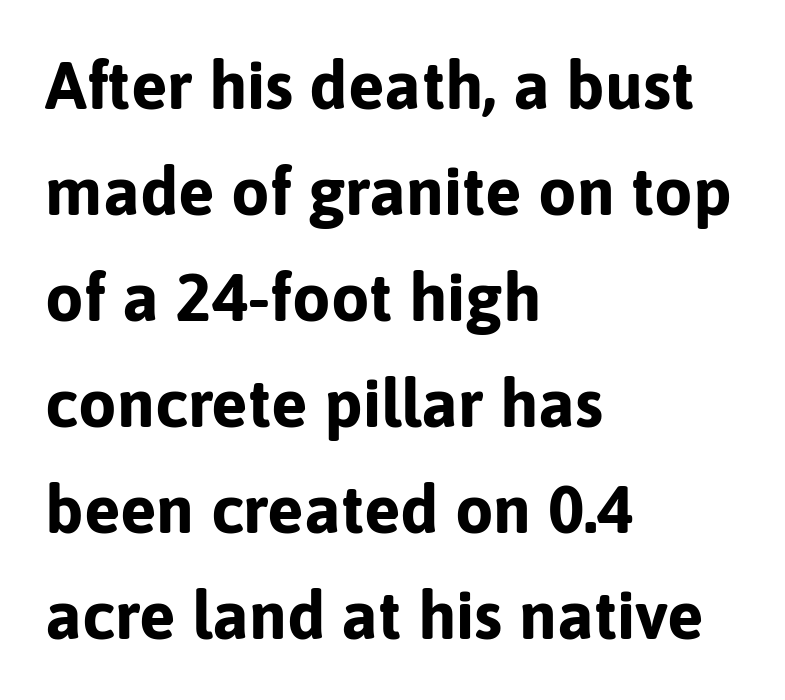
Q: Is the text bold? A: Yes.
Q: Is the text italic (slanted)? A: No, it is upright.
Q: Is the typeface a serif or a sans-serif typeface? A: Sans-serif.
Q: Is the text underlined? A: No.
Q: How is the paragraph aligned? A: Left-aligned.
Q: Is the spacing between letters normal or unusually wide? A: Normal.
Q: Is the spacing between lines tight, normal or loose? A: Normal.
Q: Width (condensed, normal, or wide)? A: Normal.
Q: Stroke contrast? A: Low.
Q: x-height? A: Medium.
Q: Monospaced? A: No.
